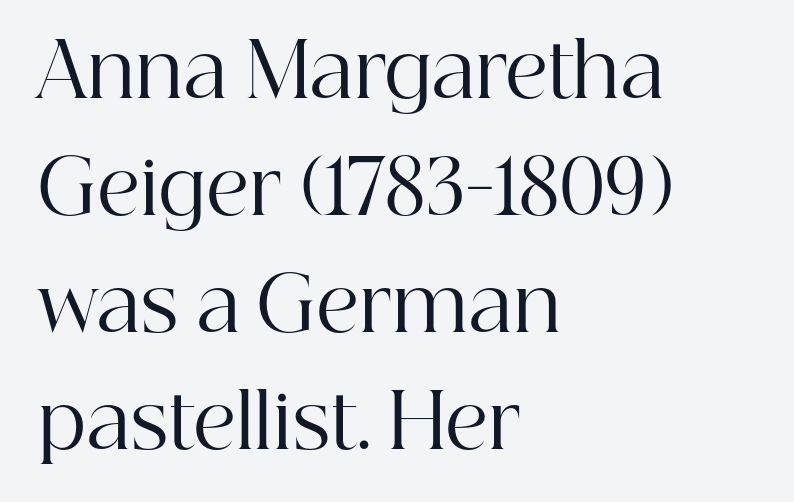
The image shows 75 px regular-weight serif type, upright; set left-aligned, normal line spacing (1.56x), normal letter spacing, not underlined; high stroke contrast and a medium x-height.
